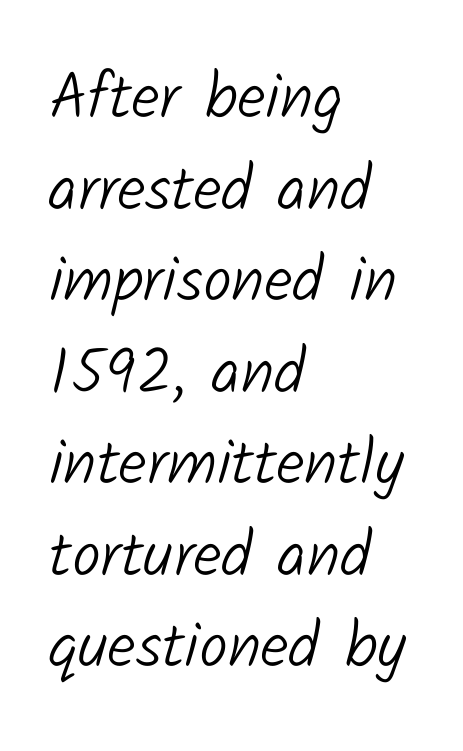
Whoever set this chose a conventional vertical rhythm. Does the copy run flush right? No — it runs flush left. Standard letterfit; no display-style spreading of the glyphs. Unlike a traditional serif, this face leaves its strokes unadorned. Unmarked baselines from the first word to the last.
